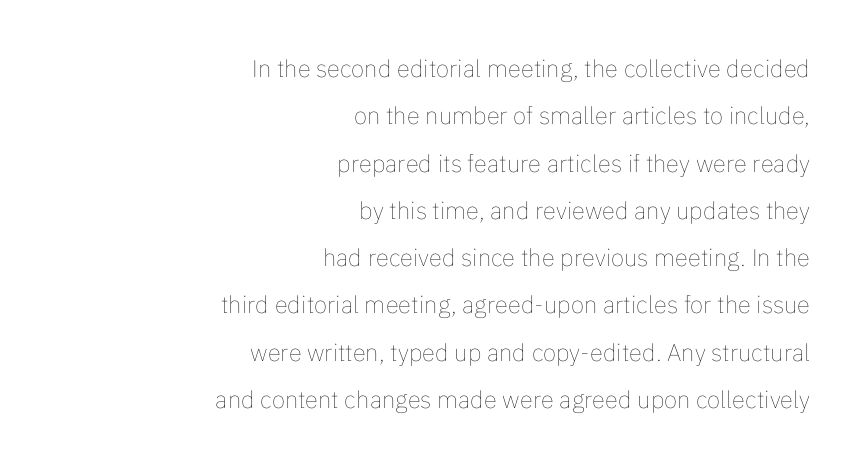
Q: Is the text bold? A: No.
Q: Is the text italic (slanted)? A: No, it is upright.
Q: Is the text underlined? A: No.
Q: How is the paragraph aligned? A: Right-aligned.
Q: Is the spacing between letters normal or unusually wide? A: Normal.
Q: Is the spacing between lines tight, normal or loose? A: Loose.
